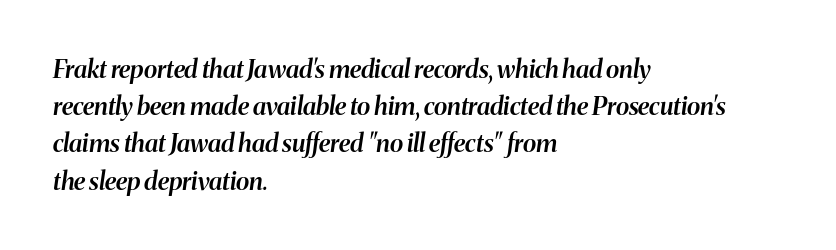
{"italic": "yes", "lean": "right", "slant_degrees": 8, "bold": "semi", "underline": "no", "align": "left", "line_spacing": "normal", "line_spacing_ratio": 1.49, "letter_spacing": "normal", "letter_spacing_em": 0.0, "glyph_px": 25}
